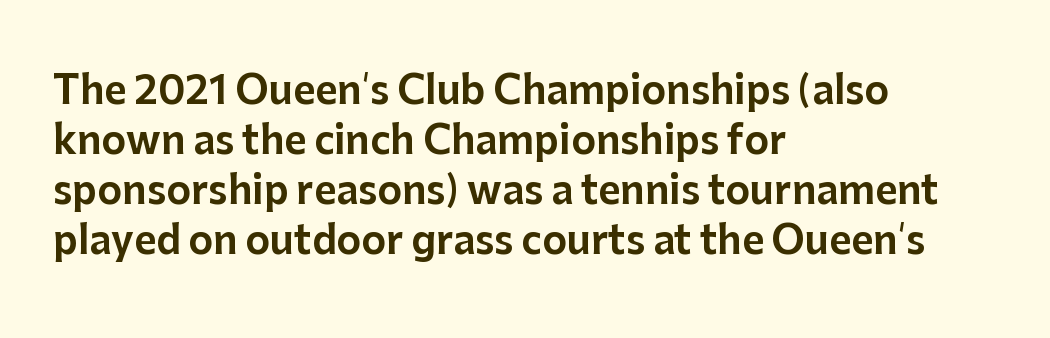
Q: Is the text italic (slanted)? A: No, it is upright.
Q: Is the typeface a serif or a sans-serif typeface? A: Sans-serif.
Q: Is the text underlined? A: No.
Q: How is the paragraph aligned? A: Left-aligned.
Q: Is the spacing between letters normal or unusually wide? A: Normal.
Q: Is the spacing between lines tight, normal or loose? A: Normal.
Q: Width (condensed, normal, or wide)? A: Normal.
Q: Stroke contrast? A: Low.
Q: x-height? A: Medium.
Q: Monospaced? A: No.
